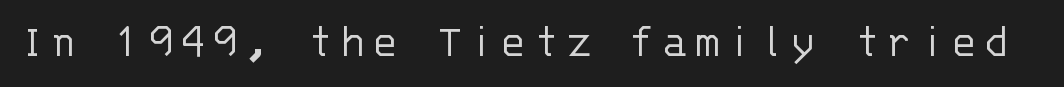
Q: Is the text bold? A: No.
Q: Is the text italic (slanted)? A: No, it is upright.
Q: Is the typeface a serif or a sans-serif typeface? A: Sans-serif.
Q: Is the text underlined? A: No.
Q: Width (condensed, normal, or wide)? A: Normal.
Q: Stroke contrast? A: Low.
Q: x-height? A: Large.
Q: Monospaced? A: Yes.
